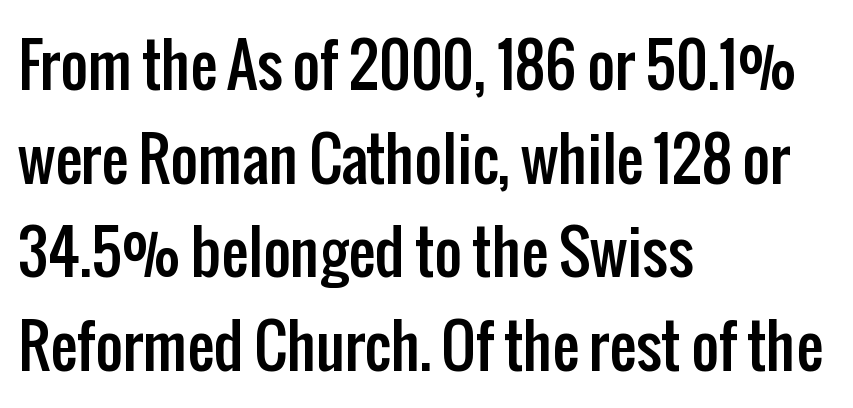
Q: Is the text italic (slanted)? A: No, it is upright.
Q: Is the typeface a serif or a sans-serif typeface? A: Sans-serif.
Q: Is the text underlined? A: No.
Q: How is the paragraph aligned? A: Left-aligned.
Q: Is the spacing between letters normal or unusually wide? A: Normal.
Q: Is the spacing between lines tight, normal or loose? A: Normal.
Q: Width (condensed, normal, or wide)? A: Condensed.
Q: Stroke contrast? A: Low.
Q: x-height? A: Medium.
Q: Monospaced? A: No.
